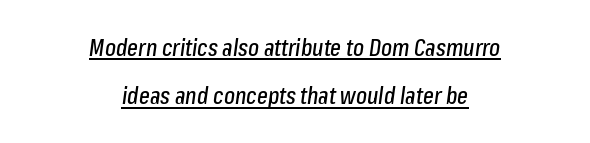
{"italic": "yes", "lean": "right", "slant_degrees": 8, "underline": "yes", "align": "center", "line_spacing": "loose", "line_spacing_ratio": 2.1, "letter_spacing": "normal", "letter_spacing_em": 0.0, "glyph_px": 23}
